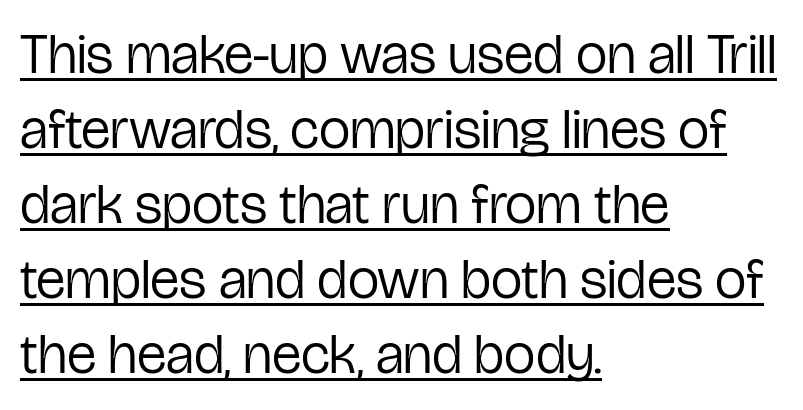
Left-aligned paragraph, ragged on the right. The passage shown is underscored from start to finish. The rows are spaced the way most documents space them. Characters follow at the spacing the type designer built in.
